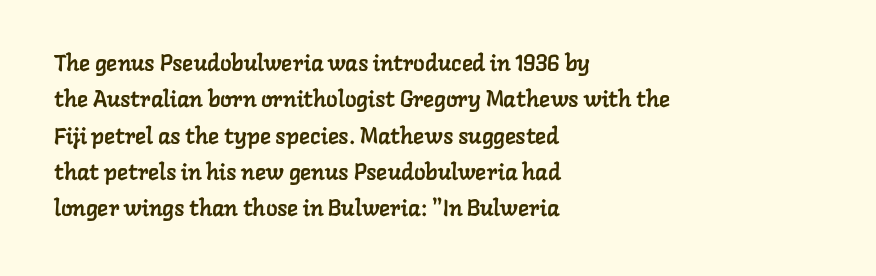
The image shows 23 px text type; set left-aligned, normal line spacing (1.58x), normal letter spacing, not underlined.
